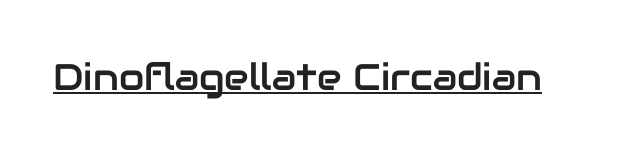
Q: Is the text italic (slanted)? A: No, it is upright.
Q: Is the typeface a serif or a sans-serif typeface? A: Sans-serif.
Q: Is the text underlined? A: Yes.
Q: Is the spacing between letters normal or unusually wide? A: Normal.
Q: Width (condensed, normal, or wide)? A: Normal.
Q: Stroke contrast? A: Low.
Q: x-height? A: Medium.
Q: Monospaced? A: No.
